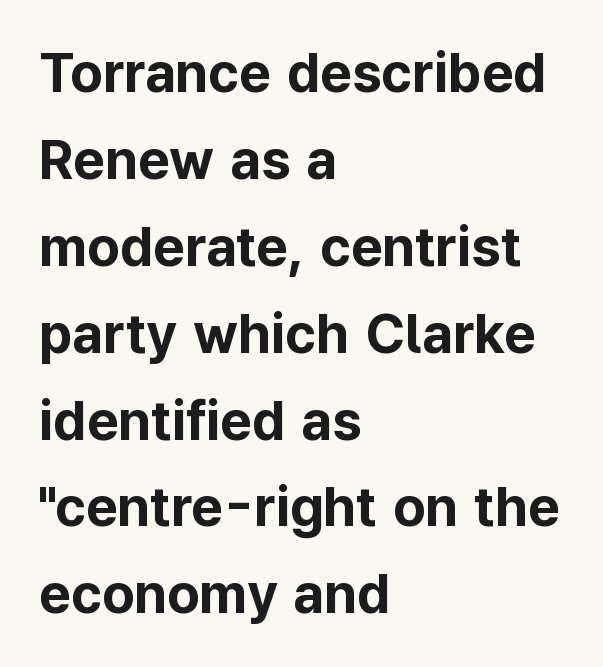
The image shows 55 px bold sans-serif type, upright; set left-aligned, normal line spacing (1.58x), normal letter spacing, not underlined; low stroke contrast and a medium x-height.
